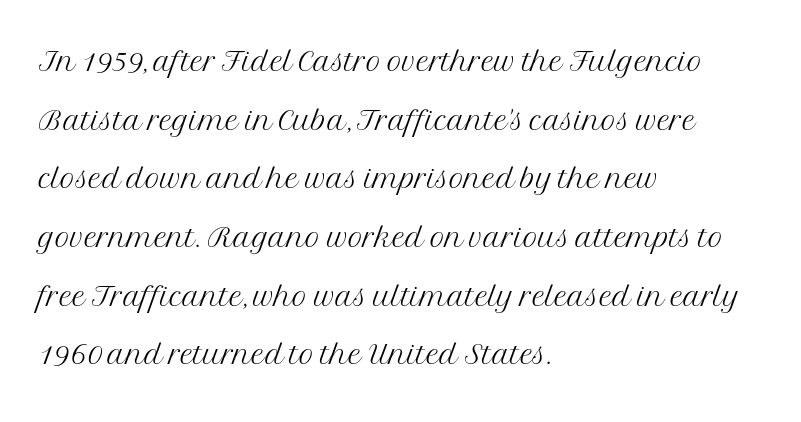
Nobody drew a line under any word here. Regarding serifs, this sample has them. These lines sit exactly where default settings would place them. A student would call this left alignment; a typographer would say flush left, rag right. A quiet, ordinary-to-light weight characterises the typeface.
